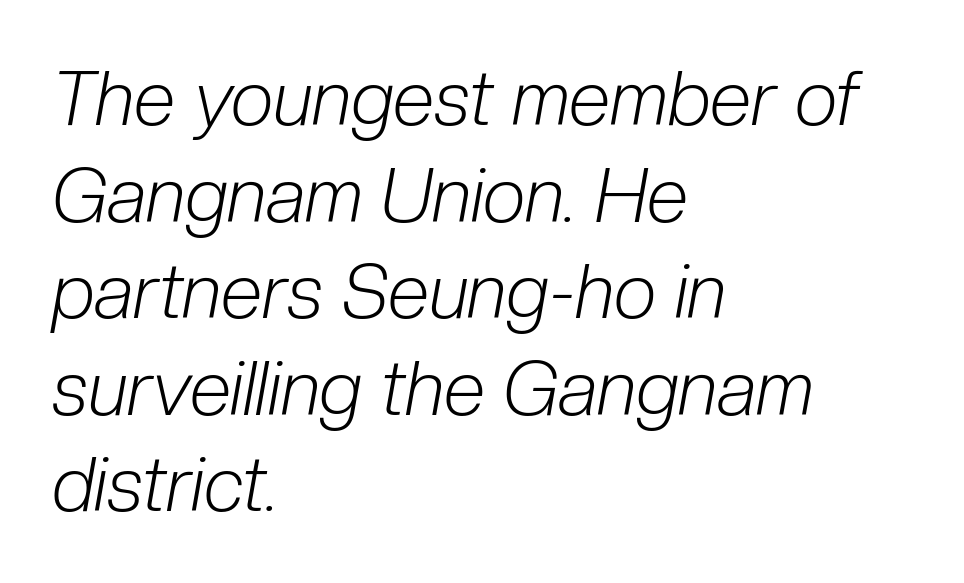
The image shows 76 px light, condensed type, italic (leaning right); set left-aligned, normal line spacing (1.27x), normal letter spacing, not underlined; low stroke contrast and a medium x-height.
